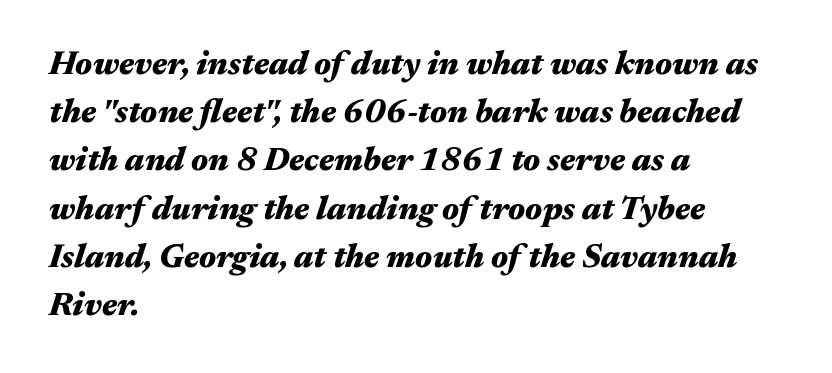
Q: Is the text bold? A: Yes.
Q: Is the text italic (slanted)? A: Yes, it leans right by about 17 degrees.
Q: Is the text underlined? A: No.
Q: How is the paragraph aligned? A: Left-aligned.
Q: Is the spacing between letters normal or unusually wide? A: Normal.
Q: Is the spacing between lines tight, normal or loose? A: Normal.
Q: Width (condensed, normal, or wide)? A: Wide.
Q: Stroke contrast? A: Medium.
Q: x-height? A: Medium.
Q: Monospaced? A: No.
